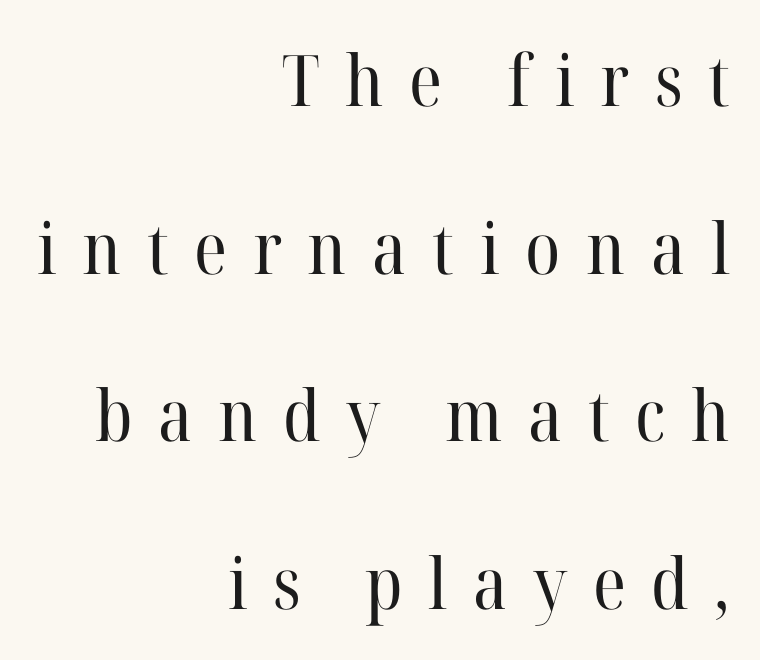
The image shows 71 px regular-weight serif type, upright; set right-aligned, loose line spacing (2.36x), unusually wide letter spacing (+0.36 em), not underlined; high stroke contrast and a medium x-height.
